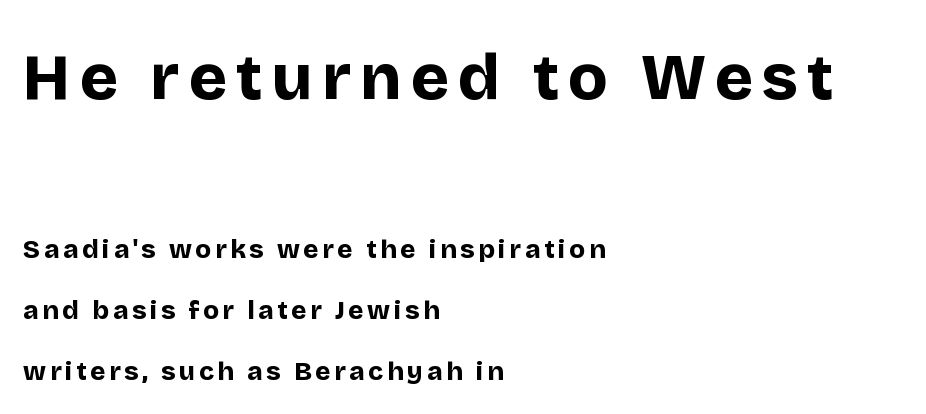
The image shows 65 px bold sans-serif type, upright; set left-aligned, loose line spacing (2.34x), not underlined; the first (top) block is 2.5x larger; low stroke contrast and a large x-height.
